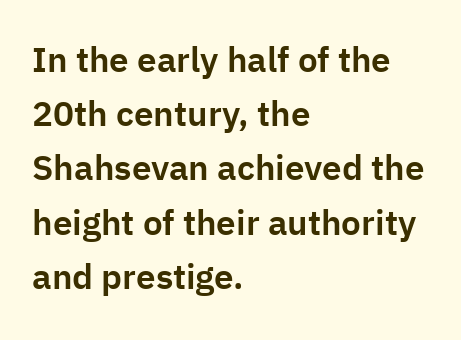
What's the leading like? Ordinary, nothing unusual. In terms of letterspacing, this is plain default setting. Is this a fixed-width face? No — the glyphs have proportional, varying widths. In CSS terms this would be text-align: left. A clean baseline with only descenders dipping below it. Check where the strokes stop: nothing finishes them off — pure sans.
